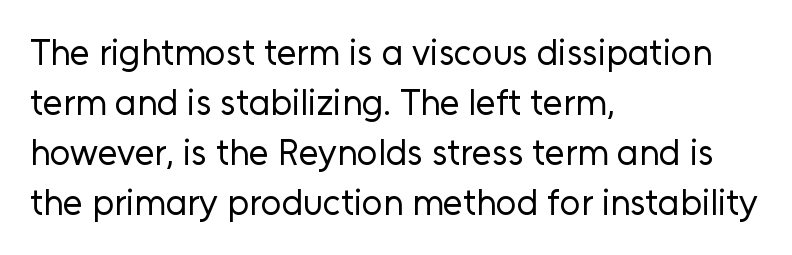
If you drew a line through each stem, it would be perfectly vertical. The passage shown is typeset with a sans-serif family. Leading: standard. Weight: not bold — regular or lighter. The passage is arranged the way most books set body copy — flush left. Bare-footed words on every line.
